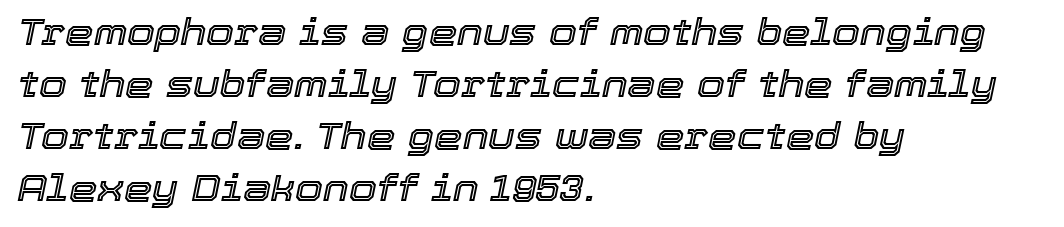
Quick note: underline off. Compared with a centered layout, this one pins lines to the left instead. Words appear dense and cohesive because spacing is normal. It's the slanting kind of type. In terms of leading, this rendering sits right in the middle.
